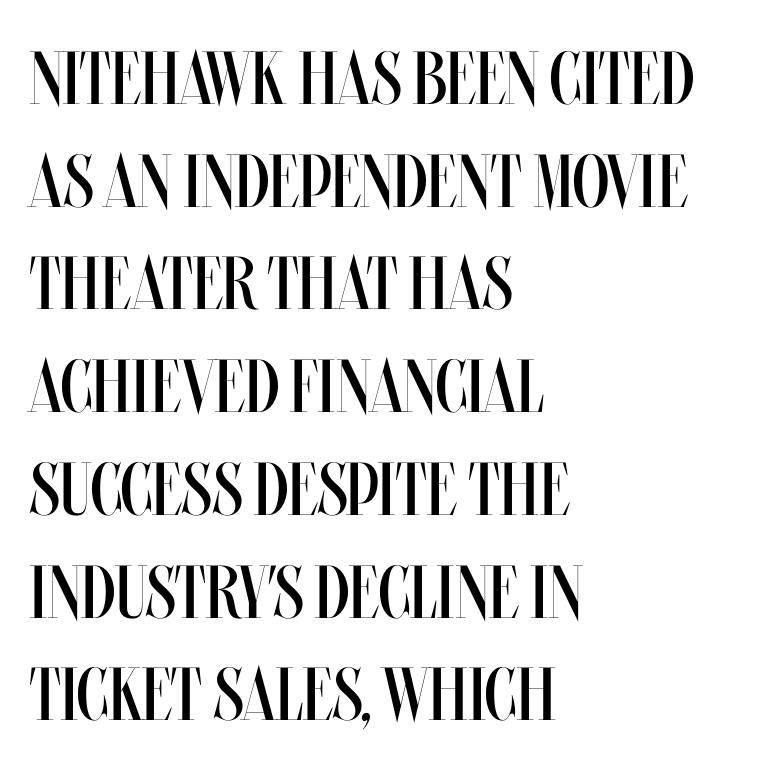
Teacher's note: observe the even left margin — that is flush-left alignment. No word sits above an underline. Compared with typical body copy, the letter spacing here is the same. The cut favours lightness, reaching ordinary text weight at its darkest. Italic: no, the glyphs are upright roman. The block of text has a typical density, with ordinary space between rows.
